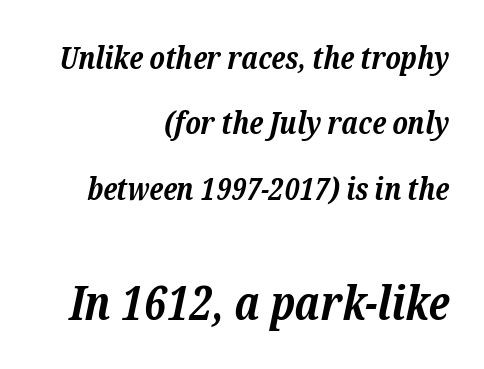
The image shows 47 px bold serif type, italic (leaning right); set right-aligned, loose line spacing (2.11x), normal letter spacing, not underlined; the second (bottom) block is 1.52x larger; low stroke contrast and a medium x-height.
